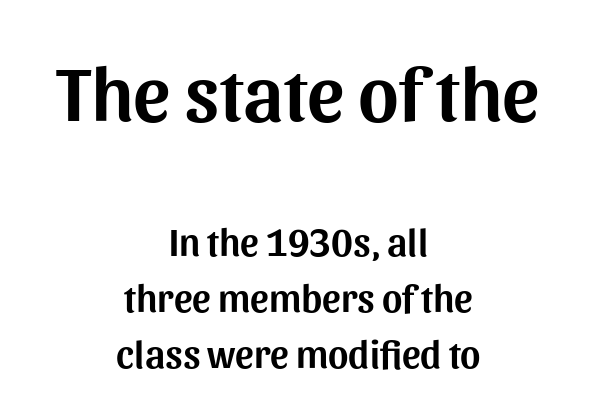
The image shows 78 px sans-serif type, upright; set centered, normal line spacing (1.44x), normal letter spacing, not underlined; the first (top) block is 2.0x larger; medium stroke contrast and a medium x-height.
